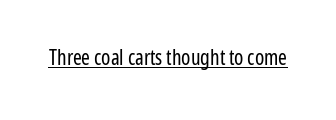
{"italic": "no", "bold": "no", "underline": "yes", "letter_spacing": "normal", "letter_spacing_em": 0.0, "glyph_px": 21}
